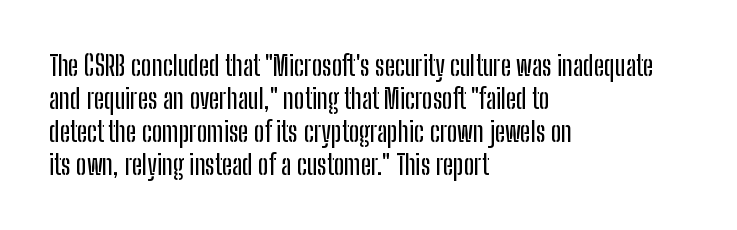
No extra tracking has been applied to these lines. Check the space under the baseline: it is left empty. The font's upright variant was chosen for this text. Casual observation: everything's shoved over to the left.
